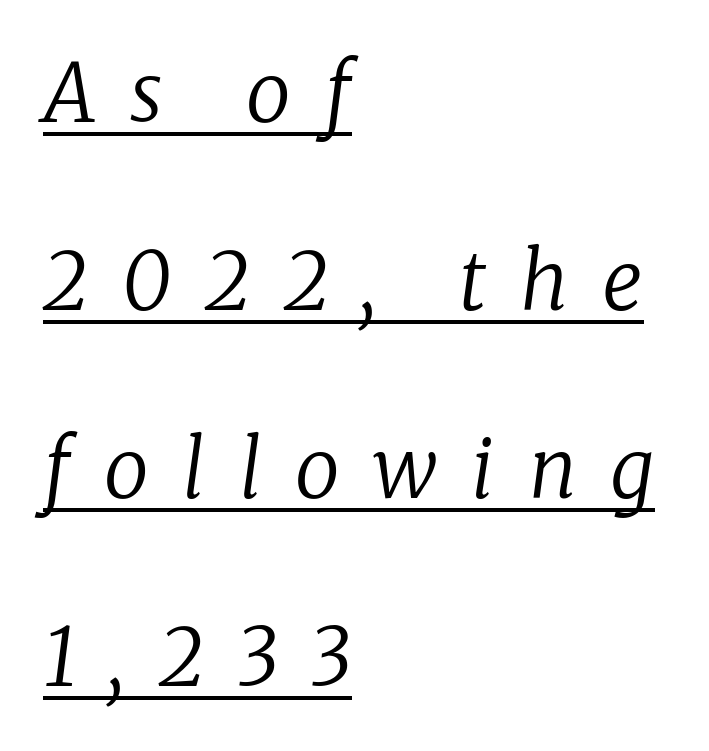
The image shows 80 px regular-weight serif type, italic (leaning right); set left-aligned, loose line spacing (2.35x), unusually wide letter spacing (+0.42 em), underlined; low stroke contrast and a medium x-height.
